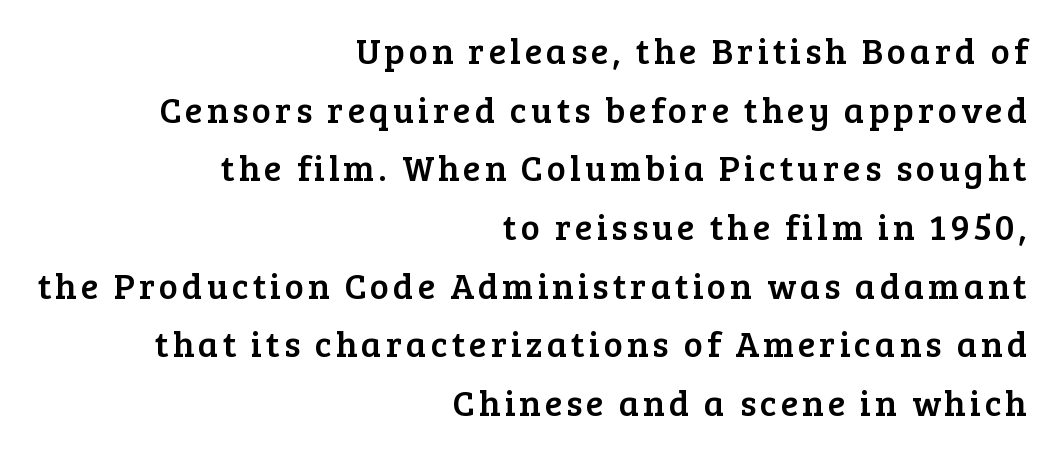
Casual observation: everything's shoved over to the right. The letters advance in unequal steps, a hallmark of proportional type. Underlining? Definitely not there. The lettering holds an erect, upright posture throughout. A typesetter would label this face a serif. Compared with typical paragraphs, the rows here are spaced about the same.
